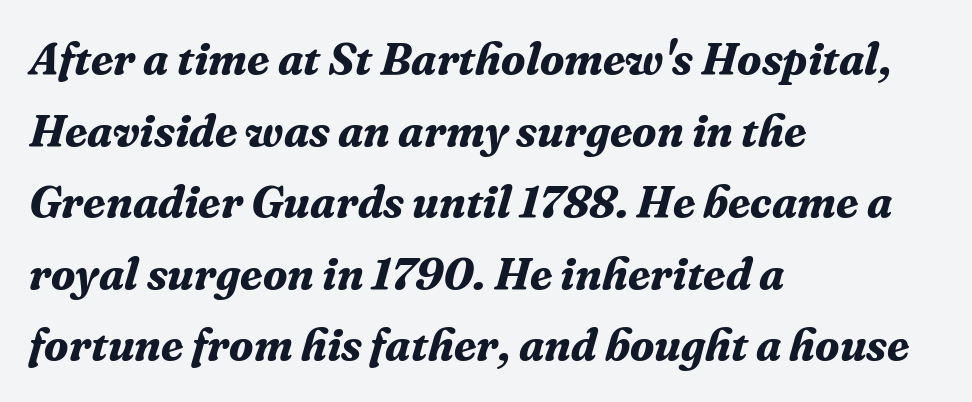
Typographic density is high because the face is bold. Tracking value appears to be zero — textbook default spacing. A normal amount of white space separates one row of letters from the next. A typesetter would call this proportional, since set widths differ per character.
